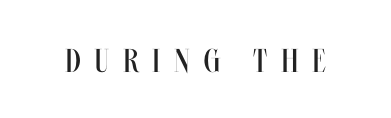
Any mark beneath the type? The region is blank. Heaviness? Minimal to ordinary, like unemphasized prose. This is roman type, the default non-slanted kind. These lines are rendered in a variable-pitch font. The letters are spread apart with noticeably loose tracking.
